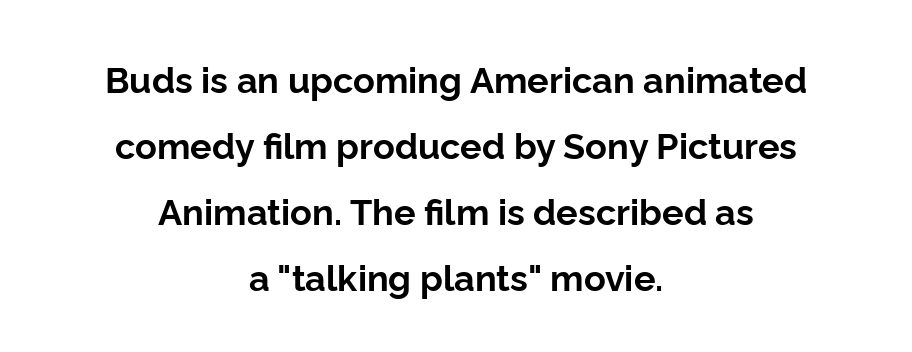
In terms of letterspacing, this is plain default setting. A student would call this center alignment; a typographer would say set centered. The font's upright variant was chosen for this text. Each letter keeps its own natural width here, so spacing adapts to shape. Every letter is thick-stroked: bold, no question.
